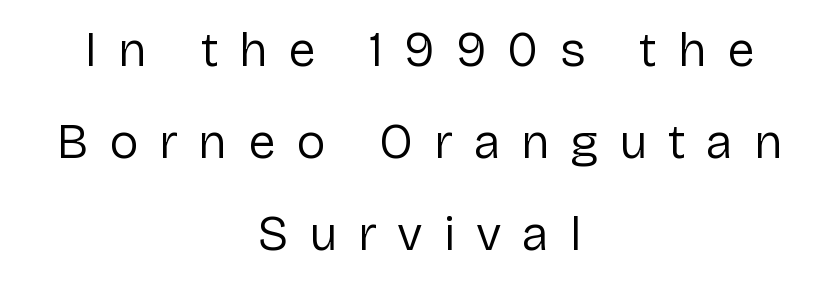
{"serif": "no", "italic": "no", "bold": "no", "weight": "regular", "width": "normal", "stroke_contrast": "low", "x_height": "medium", "monospaced": "no", "underline": "no", "align": "center", "line_spacing_ratio": 1.88, "letter_spacing": "wide", "letter_spacing_em": 0.42, "glyph_px": 49}
